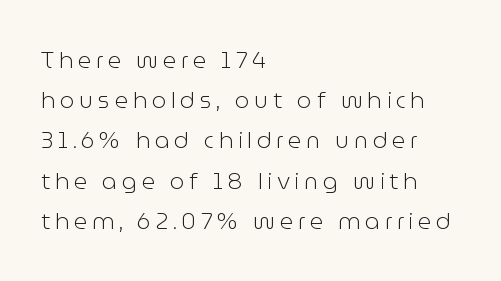
Q: Is the text bold? A: No.
Q: Is the text italic (slanted)? A: No, it is upright.
Q: Is the text underlined? A: No.
Q: How is the paragraph aligned? A: Left-aligned.
Q: Is the spacing between letters normal or unusually wide? A: Unusually wide.
